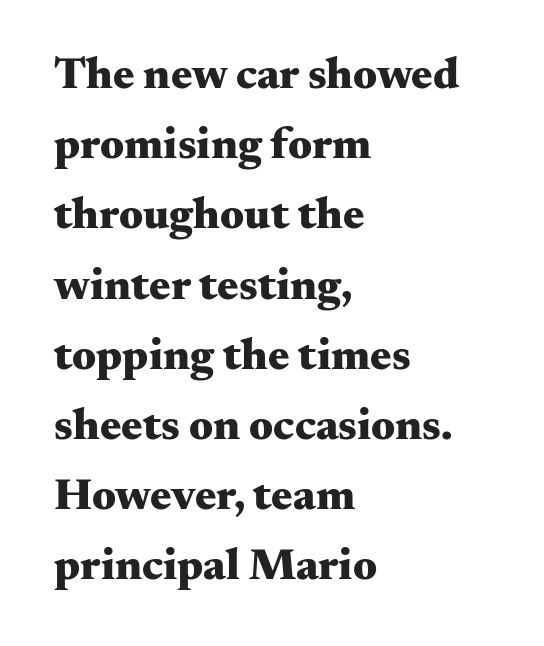
When letters stand straight like this, we call the style roman or upright. Caption: multi-line text, flush left, ragged right. Small tapered or slab feet sit at the stroke ends, so this counts as serif. Note the varied advance widths — an 'i' is clearly narrower than an 'm'. Each glyph is drawn with heavy, bold strokes.
